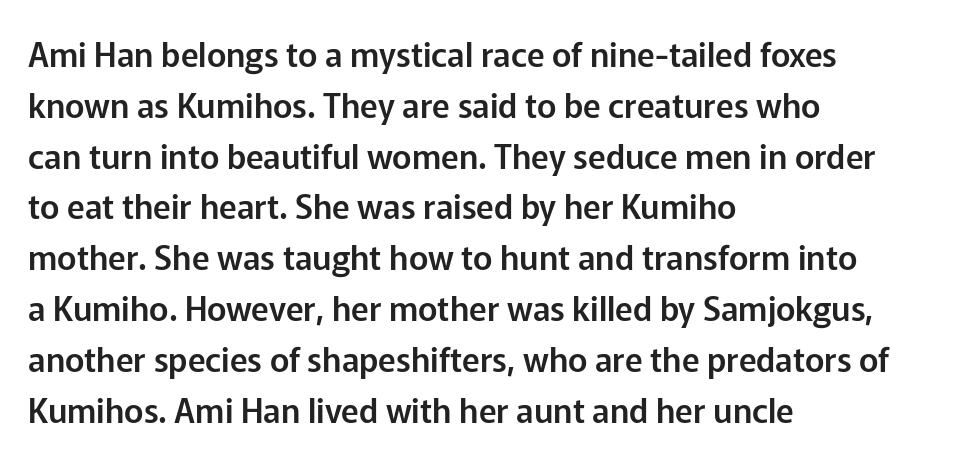
The image shows 33 px sans-serif type, upright; set left-aligned, normal line spacing (1.54x), normal letter spacing, not underlined; low stroke contrast and a medium x-height.
